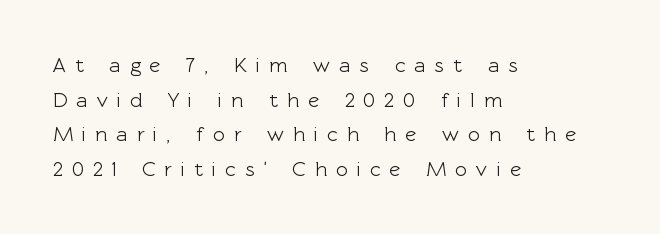
{"italic": "no", "underline": "no", "align": "left", "line_spacing": "normal", "line_spacing_ratio": 1.65, "letter_spacing": "wide", "letter_spacing_em": 0.43, "glyph_px": 21}
